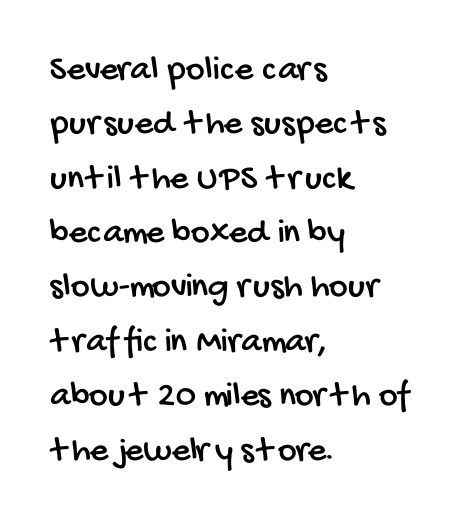
The image shows 36 px condensed sans-serif type; set left-aligned, normal line spacing (1.51x), normal letter spacing, not underlined; low stroke contrast and a large x-height.
